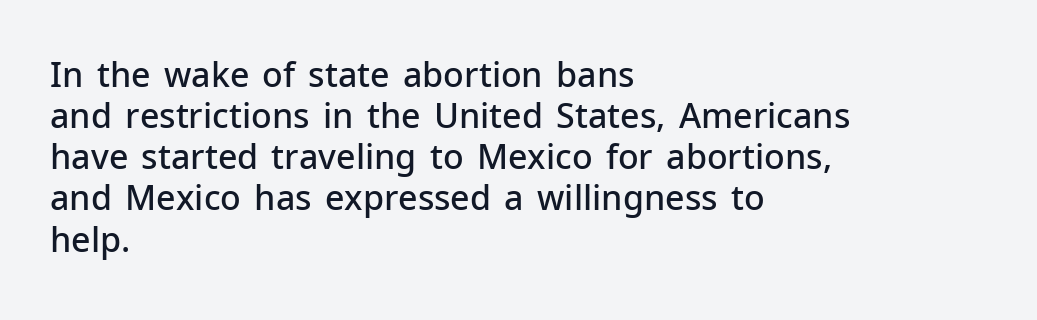
{"serif": "no", "italic": "no", "bold": "semi", "weight": "semibold", "width": "normal", "stroke_contrast": "low", "x_height": "medium", "monospaced": "no", "underline": "no", "align": "left", "line_spacing_ratio": 1.21, "letter_spacing": "normal", "letter_spacing_em": 0.0, "glyph_px": 34}
